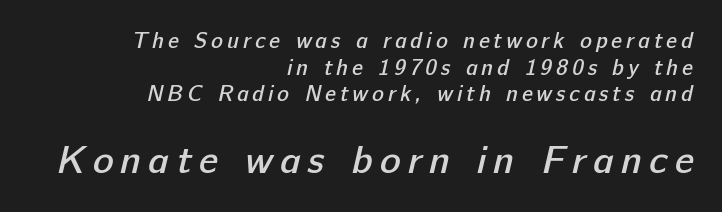
Varying glyph widths throughout — classic text-font behaviour. Just letters on the line, the space beneath them empty. Observe the absence of serifs on each vertical stroke in this sample. Heft: intermediate — a semibold.
